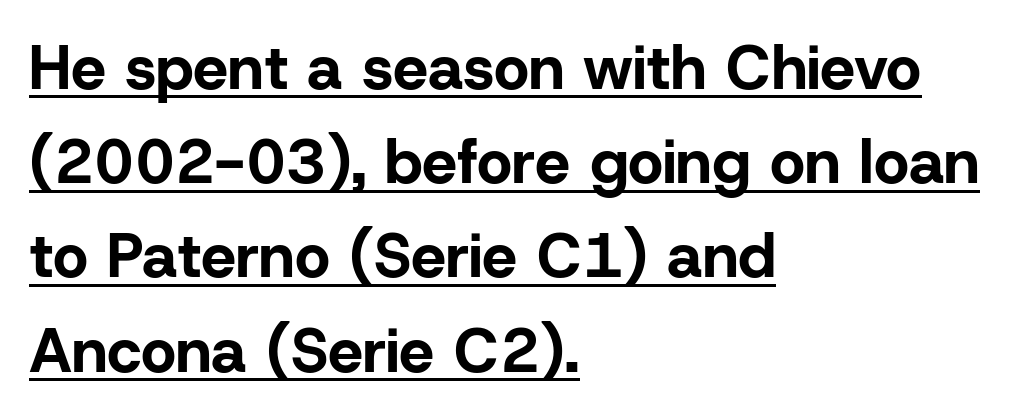
{"serif": "no", "italic": "no", "bold": "yes", "weight": "bold", "width": "normal", "stroke_contrast": "low", "x_height": "medium", "monospaced": "no", "underline": "yes", "align": "left", "line_spacing": "normal", "line_spacing_ratio": 1.52, "letter_spacing": "normal", "letter_spacing_em": 0.0, "glyph_px": 62}
